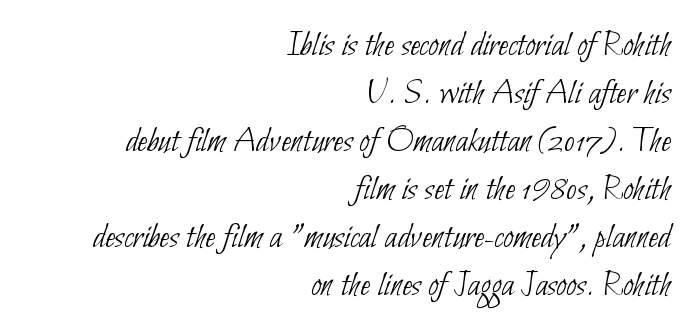
Q: Is the text bold? A: No.
Q: Is the typeface a serif or a sans-serif typeface? A: Sans-serif.
Q: Is the text underlined? A: No.
Q: How is the paragraph aligned? A: Right-aligned.
Q: Is the spacing between letters normal or unusually wide? A: Normal.
Q: Is the spacing between lines tight, normal or loose? A: Normal.
Q: Width (condensed, normal, or wide)? A: Condensed.
Q: Stroke contrast? A: Low.
Q: x-height? A: Small.
Q: Monospaced? A: No.
